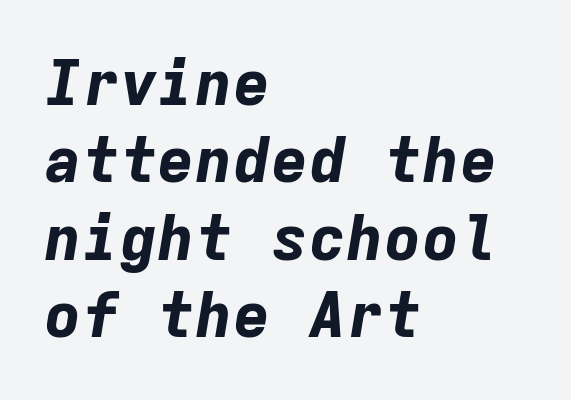
The image shows 63 px bold type, italic (leaning right), monospaced; set left-aligned, line spacing 1.23x, normal letter spacing, not underlined; low stroke contrast and a medium x-height.
